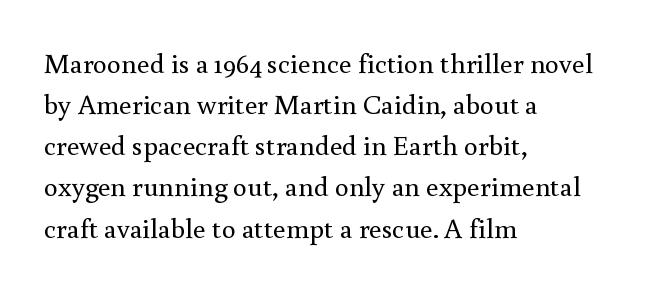
Proportional: the letters do not fall into vertical columns. The typeface chosen for these lines features serifs. Is there any slant? The stems are plumb. Inter-character spacing is left at the font's built-in metrics.
